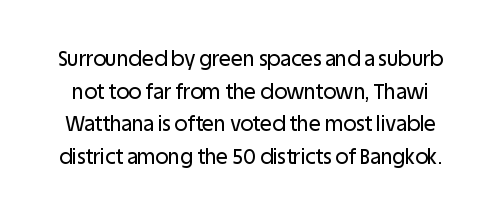
Q: Is the text italic (slanted)? A: No, it is upright.
Q: Is the text underlined? A: No.
Q: Is the spacing between letters normal or unusually wide? A: Normal.
Q: Is the spacing between lines tight, normal or loose? A: Normal.
